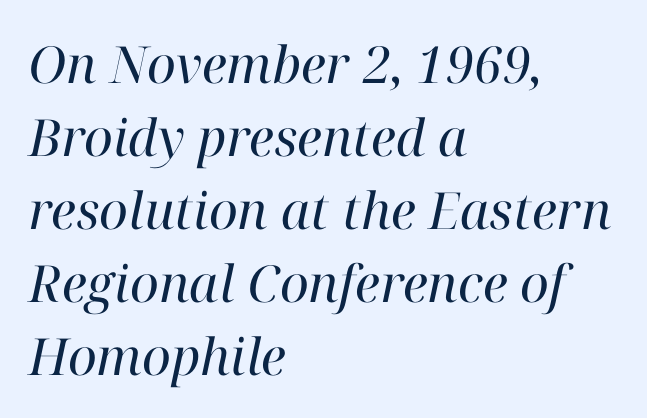
Q: Is the text bold? A: No.
Q: Is the text italic (slanted)? A: Yes, it leans right by about 12 degrees.
Q: Is the typeface a serif or a sans-serif typeface? A: Serif.
Q: Is the text underlined? A: No.
Q: How is the paragraph aligned? A: Left-aligned.
Q: Is the spacing between letters normal or unusually wide? A: Normal.
Q: Is the spacing between lines tight, normal or loose? A: Normal.
Q: Width (condensed, normal, or wide)? A: Normal.
Q: Stroke contrast? A: High.
Q: x-height? A: Medium.
Q: Monospaced? A: No.
